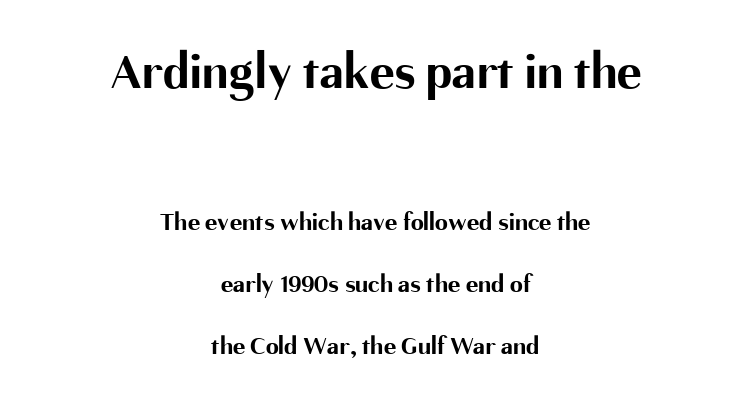
{"serif": "no", "italic": "no", "bold": "yes", "weight": "bold", "width": "normal", "stroke_contrast": "medium", "x_height": "medium", "monospaced": "no", "underline": "no", "align": "center", "line_spacing": "loose", "line_spacing_ratio": 2.38, "letter_spacing": "normal", "letter_spacing_em": 0.0, "larger_block": "first", "size_ratio": 2.0, "glyph_px": 52}
